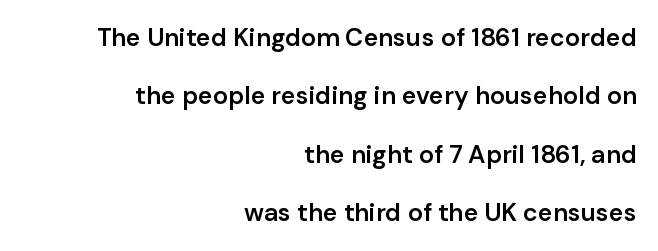
The image shows 25 px text type, upright; set right-aligned, loose line spacing (2.34x), normal letter spacing, not underlined.
